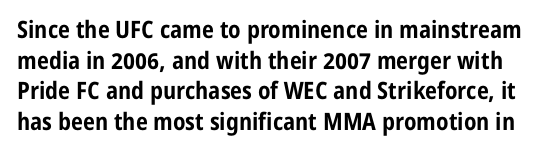
Tracking here is standard; glyphs follow each other at the usual distance. The font is running at its bold setting. Notice how the stems are strictly vertical — no italics here. The zone under the glyphs is completely vacant. The passage shown stacks its lines at a standard gap.
